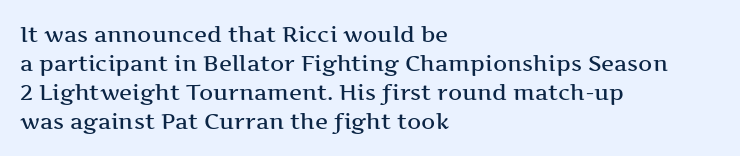
It's the straight-up-and-down kind of type. The horizontal fit of the characters is conventional and even. These lines are set flush left with a ragged right edge. Glance below the letters and you will spot only blank space.
